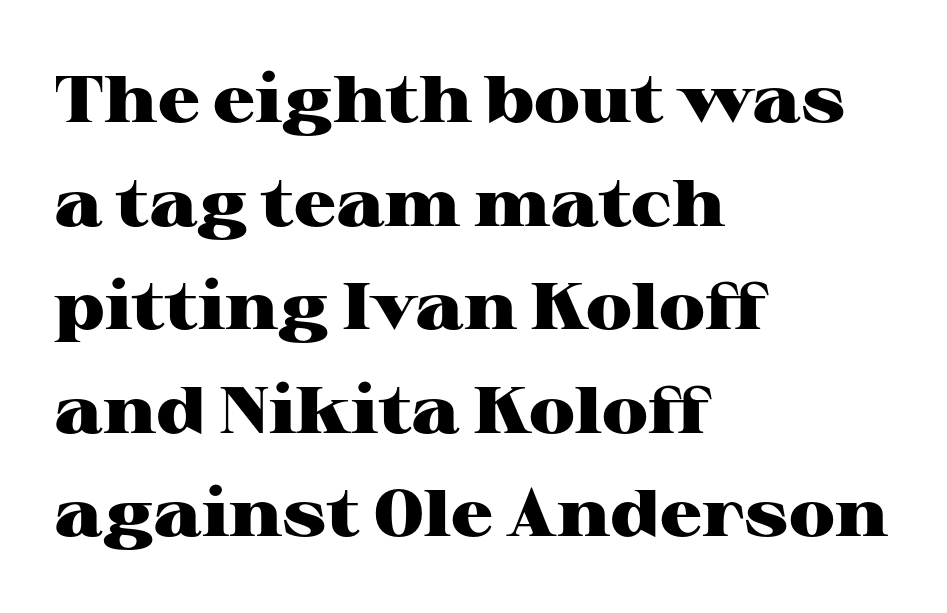
The glyphs in this specimen are seriffed. Here the designer chose a conventional face with non-uniform glyph widths. Letters rest on an invisible, unmarked baseline. The passage shown stacks its lines at a standard gap. Leftover space on each line is placed entirely after the last word. Its strokes are broad and dark, the hallmark of bold type.
